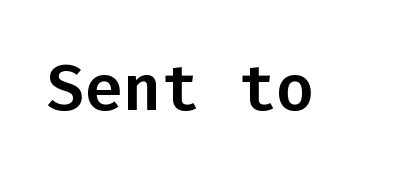
No extra tracking has been applied to these lines. The glyphs are unaccompanied by any horizontal stroke below them. Do the characters align in a grid? Yes, the font is monospaced. The typography opts for an upright posture over an oblique one. Stroke terminals: plain, sans-serif.
